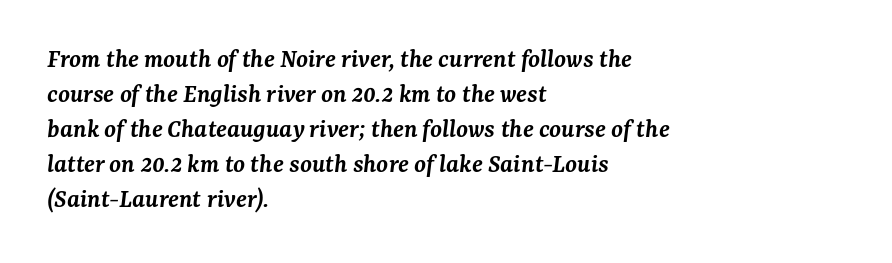
Underlining? Definitely not there. The lines are quadded left. Short note: letters normally spaced. Is the type bold? Partly — it's a semibold, heavier than regular but not fully bold. The line-height multiplier appears to be the usual default.
